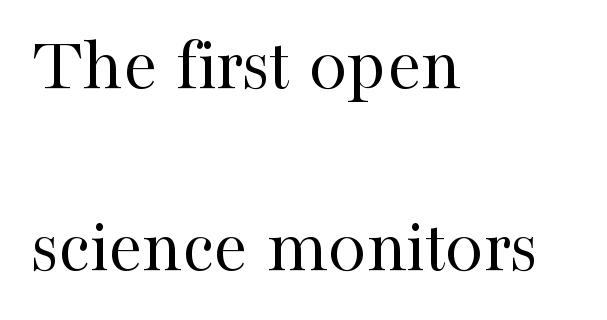
{"serif": "yes", "italic": "no", "bold": "no", "weight": "regular", "width": "normal", "stroke_contrast": "high", "x_height": "medium", "monospaced": "no", "underline": "no", "align": "left", "line_spacing": "loose", "line_spacing_ratio": 2.39, "letter_spacing": "normal", "letter_spacing_em": 0.0, "glyph_px": 76}
